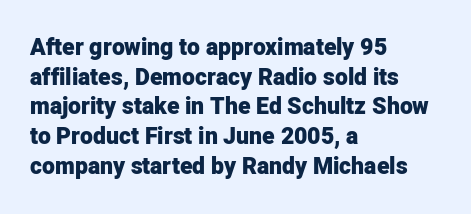
Q: Is the text bold? A: Yes.
Q: Is the text italic (slanted)? A: No, it is upright.
Q: Is the text underlined? A: No.
Q: How is the paragraph aligned? A: Left-aligned.
Q: Is the spacing between letters normal or unusually wide? A: Normal.
Q: Is the spacing between lines tight, normal or loose? A: Normal.
